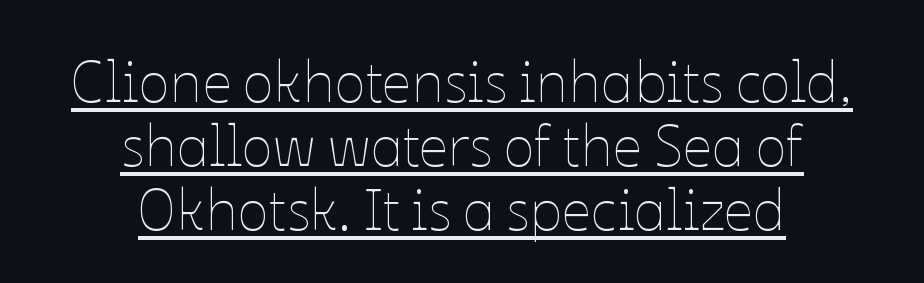
Varying glyph widths throughout — classic text-font behaviour. The specimen reads as upright at a glance. Caption: multi-line text, centered on the measure. These glyphs show unthickened strokes, regular width or finer.
